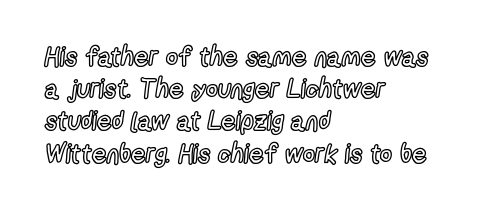
You could call the tracking neutral — neither tight nor loose. Which margin do the lines hug? The left one — the right edge is uneven. Decoration check: the copy has no underline.
